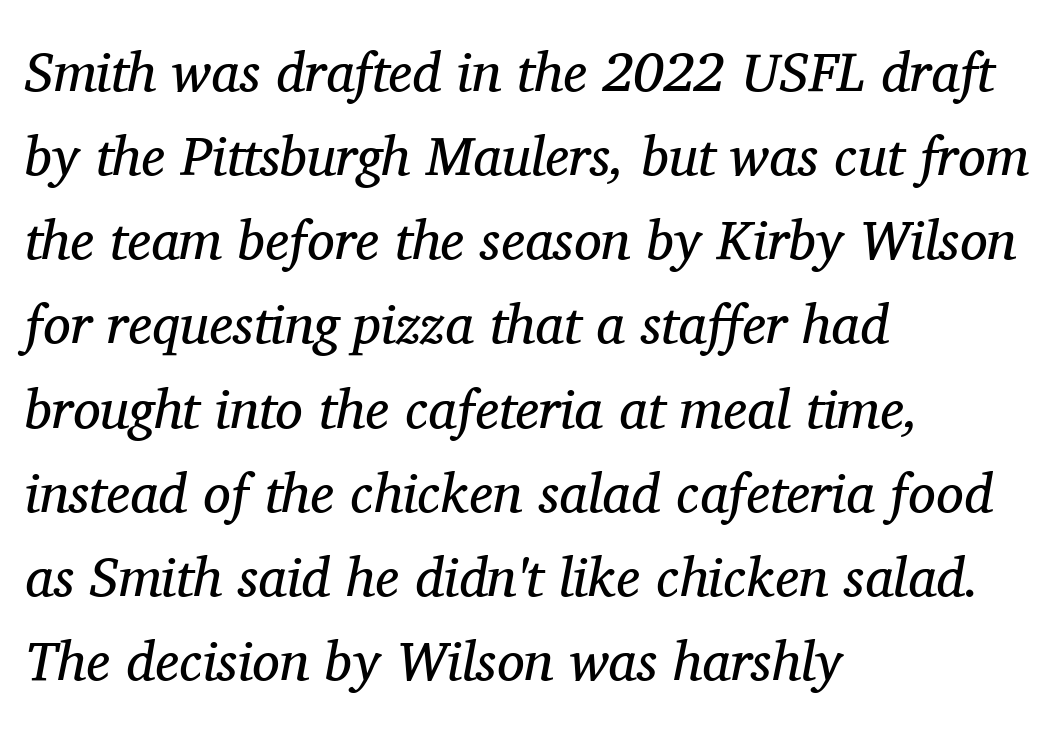
{"serif": "yes", "italic": "yes", "lean": "right", "slant_degrees": 11, "bold": "no", "weight": "regular", "width": "normal", "stroke_contrast": "medium", "x_height": "medium", "monospaced": "no", "underline": "no", "align": "left", "line_spacing": "normal", "line_spacing_ratio": 1.53, "letter_spacing": "normal", "letter_spacing_em": 0.0, "glyph_px": 55}
